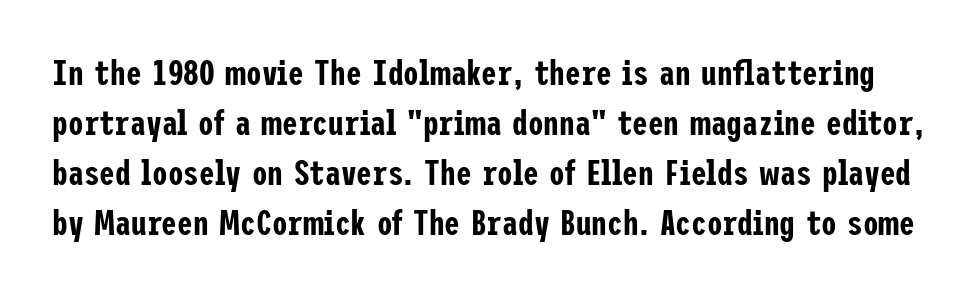
Reading down the column, the eye jumps a familiar distance to each next line. Glance below the letters and you will spot only blank space. The rendering keeps characters at their native spacing. This rendering employs a face without finishing strokes, i.e., a sans-serif. Every stem runs plumb, perpendicular to the baseline.
